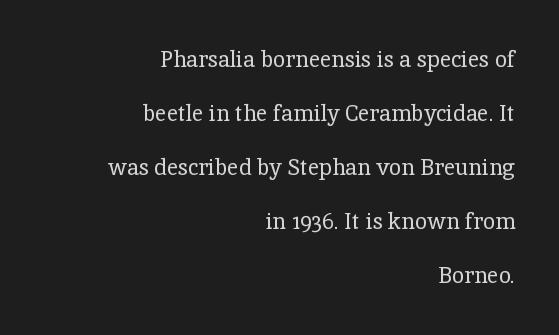
This sample is right-justified, so line beginnings fall wherever the words allow. Compared with a typical body face, this is equally light or lighter still. This is the regular roman posture of the typeface. This rendering leaves character spacing at its baseline value. The passage shown is not underscored anywhere. This block would shrink considerably if given ordinary leading; it's expanded now.
